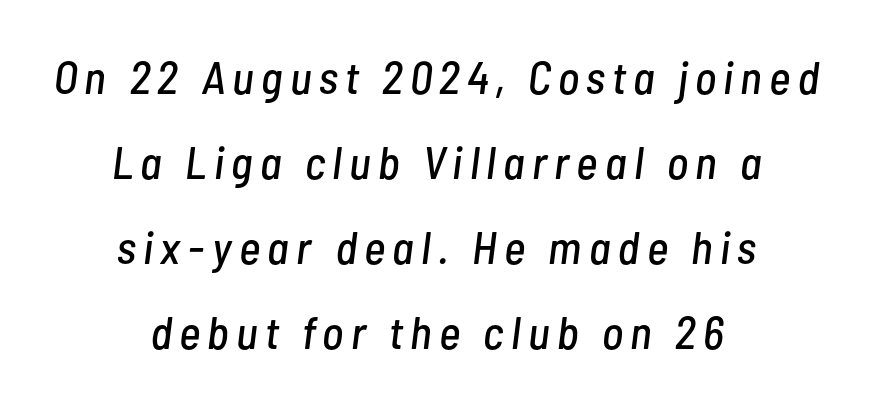
{"italic": "yes", "lean": "right", "slant_degrees": 7, "width": "condensed", "stroke_contrast": "low", "x_height": "medium", "monospaced": "no", "underline": "no", "align": "center", "line_spacing_ratio": 1.85, "glyph_px": 46}
